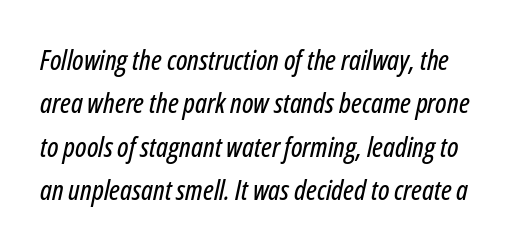
{"italic": "yes", "lean": "right", "slant_degrees": 12, "width": "condensed", "stroke_contrast": "low", "x_height": "medium", "monospaced": "no", "underline": "no", "line_spacing": "normal", "line_spacing_ratio": 1.55, "letter_spacing": "normal", "letter_spacing_em": 0.0, "glyph_px": 28}
